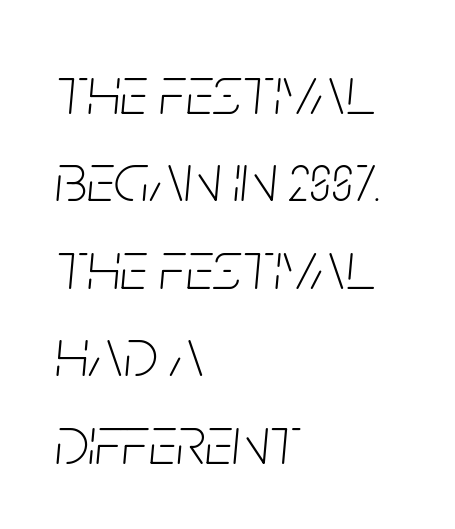
The image shows 70 px thin, condensed type, italic (leaning right); set left-aligned, normal line spacing (1.25x), normal letter spacing, not underlined; low stroke contrast and a large x-height.
